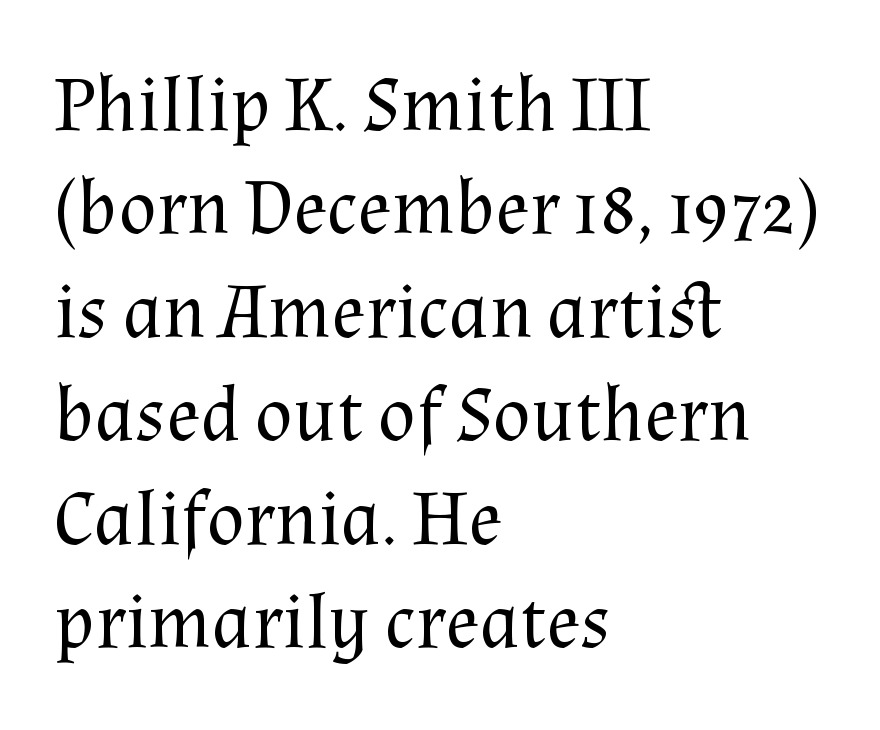
The image shows 79 px regular-weight type, upright; set left-aligned, normal line spacing (1.31x), normal letter spacing, not underlined; medium stroke contrast and a medium x-height.
